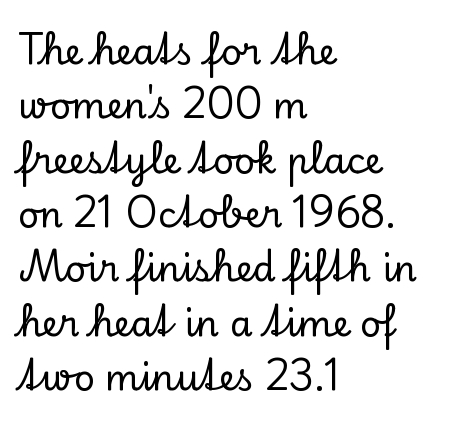
The image shows 36 px text type, upright; set left-aligned, normal line spacing (1.51x), normal letter spacing, not underlined; low stroke contrast and a small x-height.
